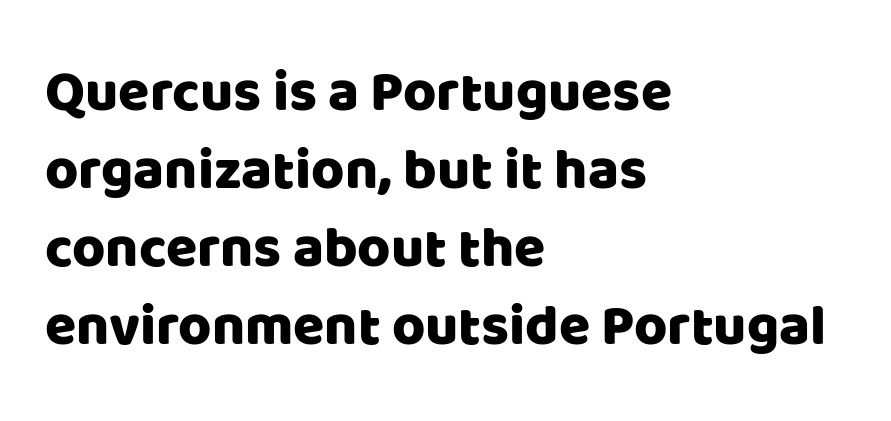
The image shows 57 px sans-serif type, upright; set left-aligned, normal line spacing (1.37x), normal letter spacing, not underlined; low stroke contrast and a large x-height.
